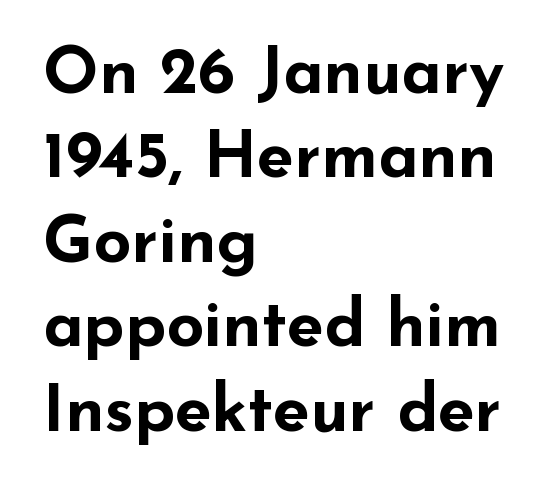
Q: Is the text bold? A: Yes.
Q: Is the text italic (slanted)? A: No, it is upright.
Q: Is the typeface a serif or a sans-serif typeface? A: Sans-serif.
Q: Is the text underlined? A: No.
Q: How is the paragraph aligned? A: Left-aligned.
Q: Is the spacing between letters normal or unusually wide? A: Normal.
Q: Is the spacing between lines tight, normal or loose? A: Normal.
Q: Width (condensed, normal, or wide)? A: Wide.
Q: Stroke contrast? A: Low.
Q: x-height? A: Small.
Q: Monospaced? A: No.
